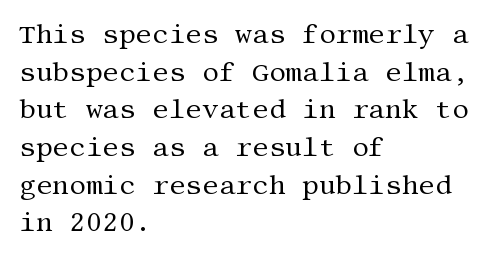
This sample is left-justified, so line endings fall wherever the words run out. Short note: letters normally spaced. These lines were composed using upright roman letters. Nothing heavy about these letters — not bold at all. The glyphs are unaccompanied by any horizontal stroke below them. Quick note: interline space is typical.
